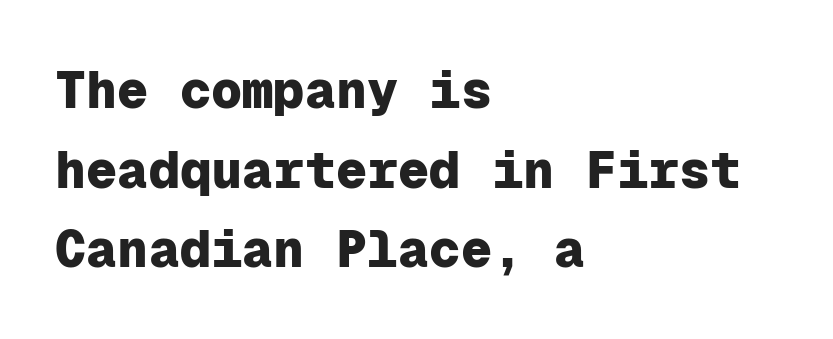
The image shows 52 px heavy sans-serif type, upright, monospaced; set left-aligned, normal line spacing (1.53x), normal letter spacing, not underlined; low stroke contrast and a medium x-height.
